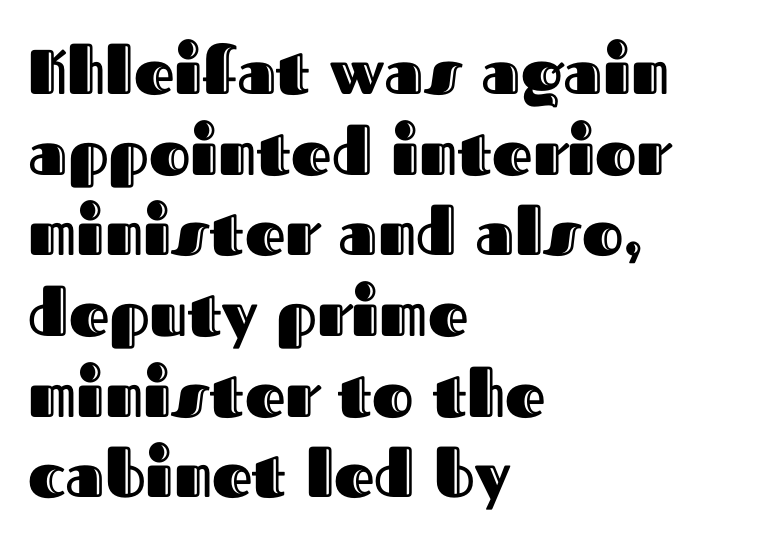
Regarding leading, the lines here are spaced in the standard way. A roman cut, with each character standing at attention. How are the letters spaced? Ordinarily, with no added tracking. Plain, unruled lines of type. The text block is weighted toward the left margin, trailing off unevenly rightward. The face used here is proportionally spaced, like ordinary book or web type.
